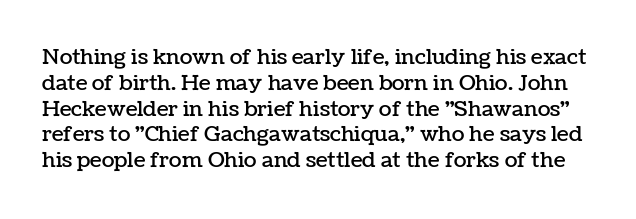
The axis of the letterforms is exactly vertical. What stands out about the letter spacing? Nothing — it is the standard amount. The specimen omits any rule beneath the text block's lines.
